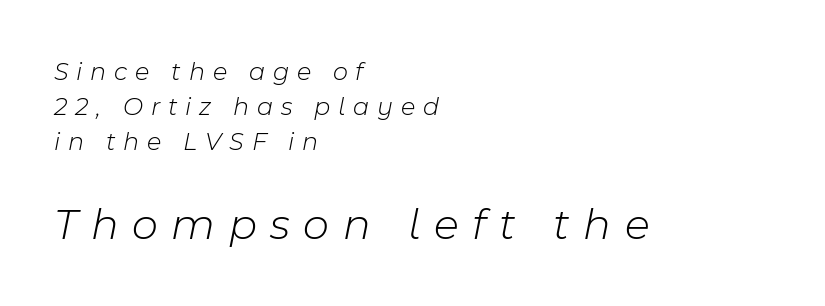
{"italic": "yes", "lean": "right", "slant_degrees": 11, "bold": "no", "weight": "light", "width": "normal", "stroke_contrast": "low", "x_height": "medium", "monospaced": "no", "underline": "no", "align": "left", "line_spacing": "normal", "line_spacing_ratio": 1.35, "letter_spacing": "wide", "letter_spacing_em": 0.3, "larger_block": "second", "size_ratio": 1.73, "glyph_px": 45}
